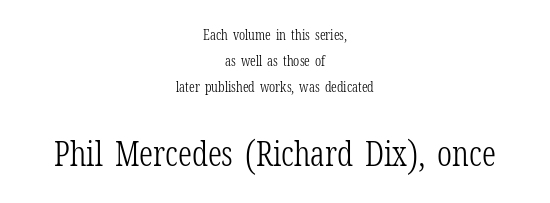
A typesetter would call this proportional, since set widths differ per character. This rendering features lettering with no underline. When letters stand straight like this, we call the style roman or upright. The weight would be labelled regular, book, light, or lighter still. These two chunks differ in scale, with the bottom chunk taking the larger measure.
